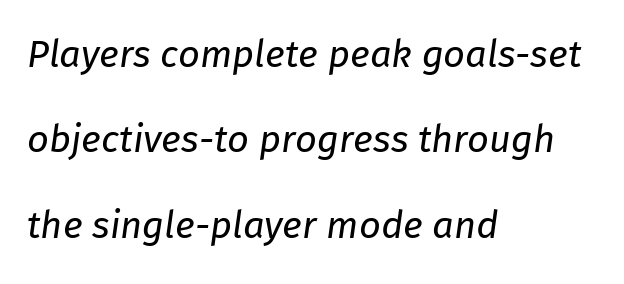
Here the glyphs are tracked normally, forming tight word shapes. The letterforms sit at book weight or below. A student would call this left alignment; a typographer would say flush left, rag right. Anything drawn beneath the words? Only blank space. Looking at the ascenders, they clearly lean. The designer dialed line spacing up above the default.
